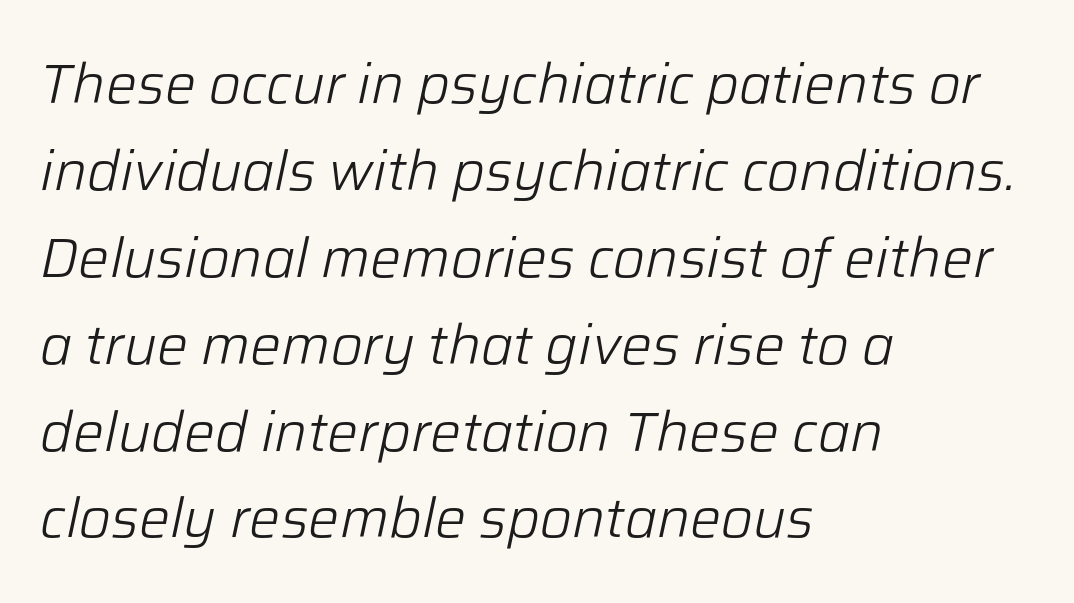
The type is set solid horizontally, with unmodified tracking. Does the lettering tilt? It does — this is italic. The ragged edge is on the right, which tells us the setting is flush left. The font sits on the lighter half of the weight spectrum, regular included. Each row of text sits above clean, open space.
